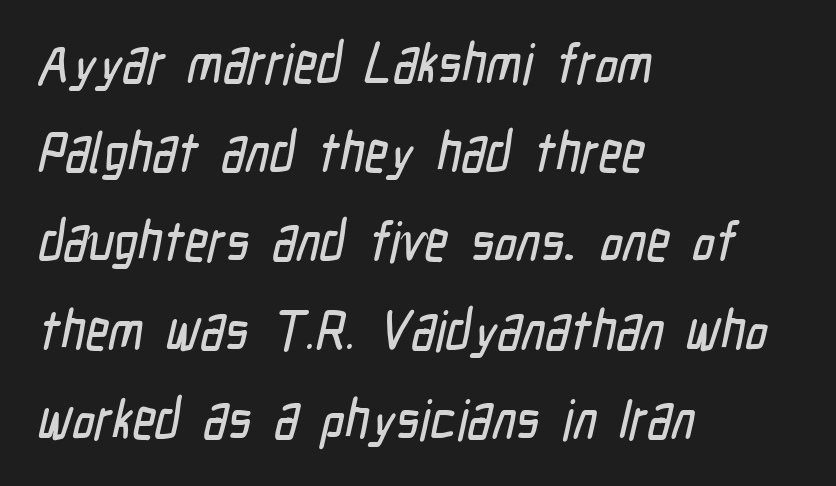
Q: Is the typeface a serif or a sans-serif typeface? A: Sans-serif.
Q: Is the text underlined? A: No.
Q: How is the paragraph aligned? A: Left-aligned.
Q: Is the spacing between letters normal or unusually wide? A: Normal.
Q: Is the spacing between lines tight, normal or loose? A: Normal.
Q: Width (condensed, normal, or wide)? A: Condensed.
Q: Stroke contrast? A: Low.
Q: x-height? A: Medium.
Q: Monospaced? A: No.
